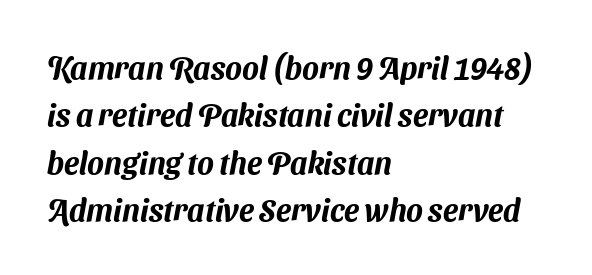
The image shows 31 px sans-serif type; set left-aligned, normal line spacing (1.53x), normal letter spacing, not underlined; medium stroke contrast and a medium x-height.
